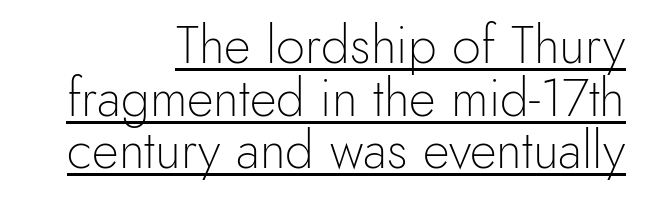
The image shows 52 px light sans-serif type, upright; set right-aligned, tight line spacing (1.01x), normal letter spacing, underlined; a small x-height.
